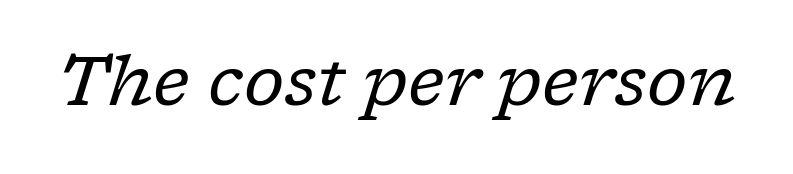
The image shows 69 px regular-weight serif type, italic (leaning right); set normal letter spacing, not underlined; low stroke contrast and a medium x-height.
